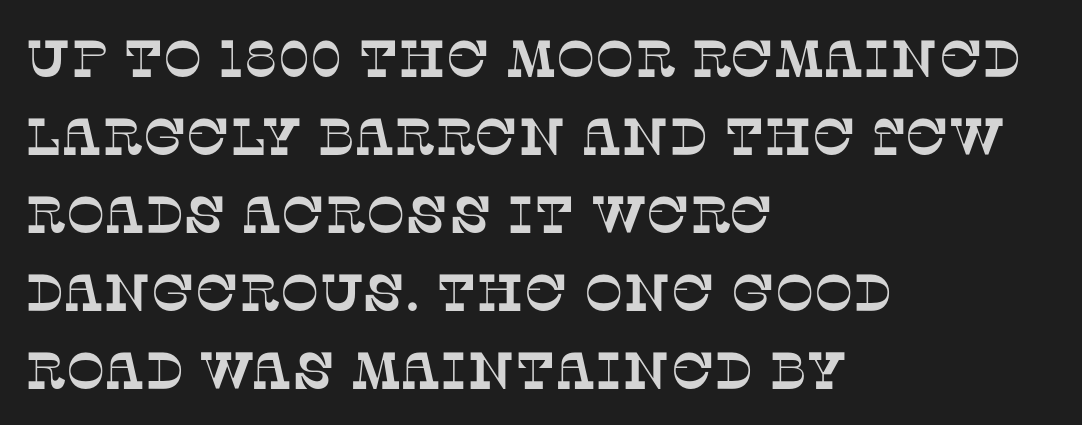
Q: Is the typeface a serif or a sans-serif typeface? A: Serif.
Q: Is the text underlined? A: No.
Q: How is the paragraph aligned? A: Left-aligned.
Q: Is the spacing between letters normal or unusually wide? A: Normal.
Q: Is the spacing between lines tight, normal or loose? A: Normal.
Q: Width (condensed, normal, or wide)? A: Normal.
Q: Stroke contrast? A: Low.
Q: x-height? A: Large.
Q: Monospaced? A: No.
